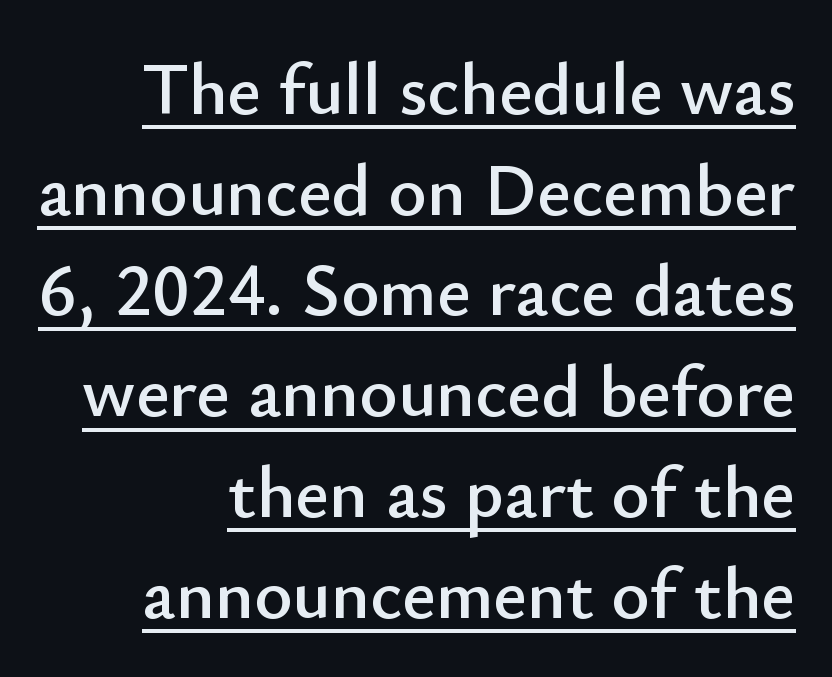
{"serif": "no", "italic": "no", "width": "normal", "stroke_contrast": "low", "x_height": "small", "monospaced": "no", "underline": "yes", "align": "right", "line_spacing": "normal", "line_spacing_ratio": 1.38, "letter_spacing": "normal", "letter_spacing_em": 0.0, "glyph_px": 73}
